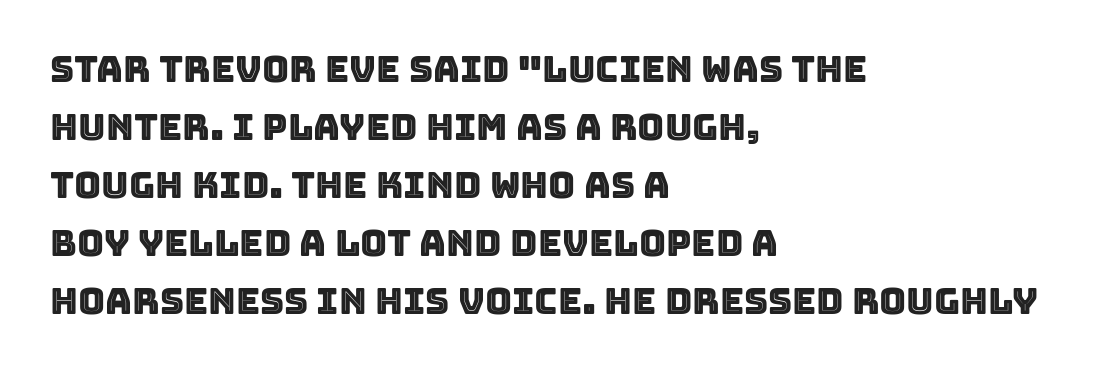
{"italic": "no", "width": "normal", "x_height": "large", "monospaced": "no", "underline": "no", "align": "left", "line_spacing": "normal", "line_spacing_ratio": 1.57, "letter_spacing": "normal", "letter_spacing_em": 0.0, "glyph_px": 37}
